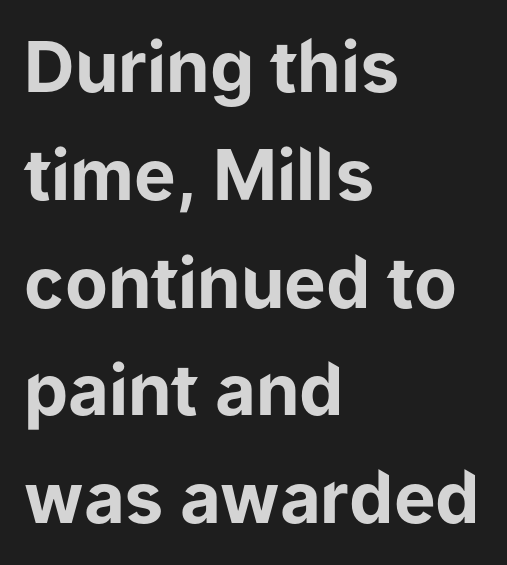
These lines keep a tight, regular rhythm from letter to letter. No feet cap the strokes, marking this as sans-serif type. The rendering uses natural spacing where letterforms have individual widths. Horizontal alignment here is leftward, the default for most running prose.
